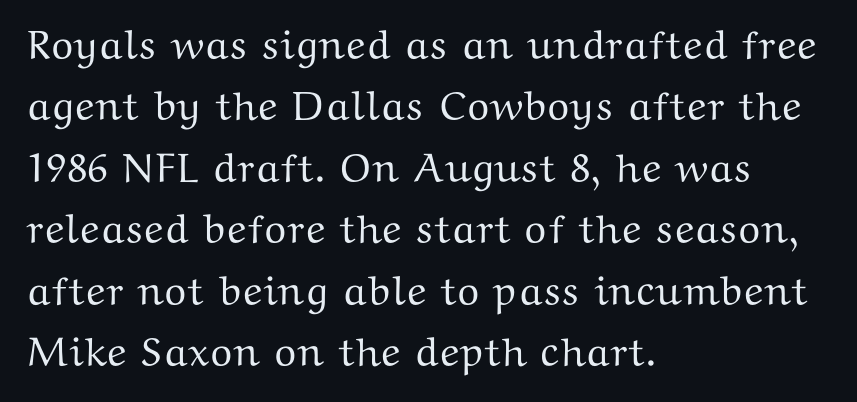
{"serif": "yes", "italic": "no", "width": "wide", "stroke_contrast": "medium", "x_height": "medium", "monospaced": "no", "underline": "no", "align": "left", "line_spacing": "normal", "line_spacing_ratio": 1.5, "letter_spacing": "normal", "letter_spacing_em": 0.0, "glyph_px": 41}
